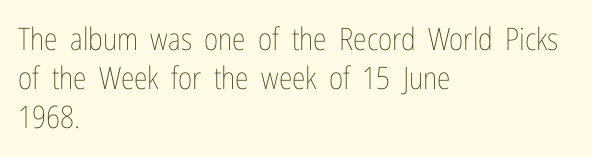
The foot of each line stays bare and open. The gaps between neighbouring characters are ordinary and unremarkable. Looks like regular typesetting: each glyph gets only the width it needs. The designer left line spacing at the default. The lettering stays uniformly vertical, giving the passage a roman look. Every row of glyphs begins at an identical x-position on the left.
